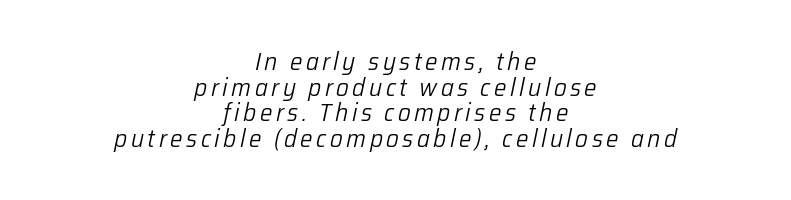
Q: Is the text bold? A: No.
Q: Is the text italic (slanted)? A: Yes, it leans right by about 12 degrees.
Q: Is the text underlined? A: No.
Q: How is the paragraph aligned? A: Centered.
Q: Is the spacing between lines tight, normal or loose? A: Tight.
